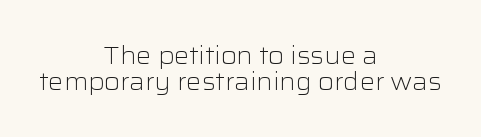
Q: Is the text bold? A: No.
Q: Is the text italic (slanted)? A: No, it is upright.
Q: Is the text underlined? A: No.
Q: How is the paragraph aligned? A: Centered.
Q: Is the spacing between letters normal or unusually wide? A: Normal.
Q: Is the spacing between lines tight, normal or loose? A: Tight.
